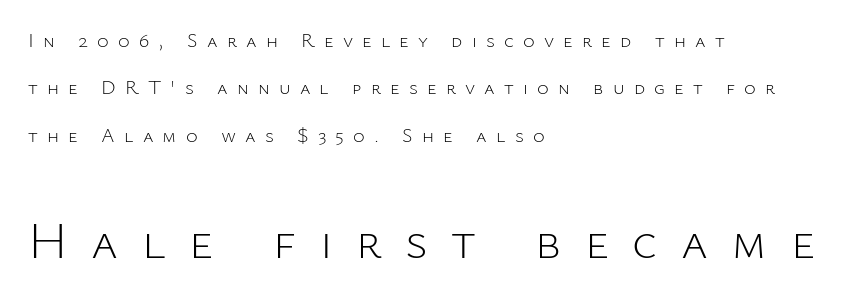
Q: Is the text bold? A: No.
Q: Is the text italic (slanted)? A: No, it is upright.
Q: Is the typeface a serif or a sans-serif typeface? A: Sans-serif.
Q: Is the text underlined? A: No.
Q: How is the paragraph aligned? A: Left-aligned.
Q: Is the spacing between letters normal or unusually wide? A: Unusually wide.
Q: Is the spacing between lines tight, normal or loose? A: Loose.
Q: Which block of text is set in a larger size, the first (top) or the second (bottom)? A: The second (bottom) one.
Q: Width (condensed, normal, or wide)? A: Normal.
Q: Stroke contrast? A: Low.
Q: x-height? A: Medium.
Q: Monospaced? A: No.
